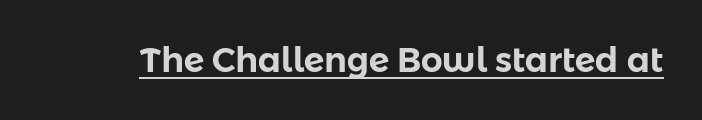
Q: Is the text italic (slanted)? A: No, it is upright.
Q: Is the typeface a serif or a sans-serif typeface? A: Sans-serif.
Q: Is the text underlined? A: Yes.
Q: Is the spacing between letters normal or unusually wide? A: Normal.
Q: Width (condensed, normal, or wide)? A: Normal.
Q: Stroke contrast? A: Low.
Q: x-height? A: Medium.
Q: Monospaced? A: No.
